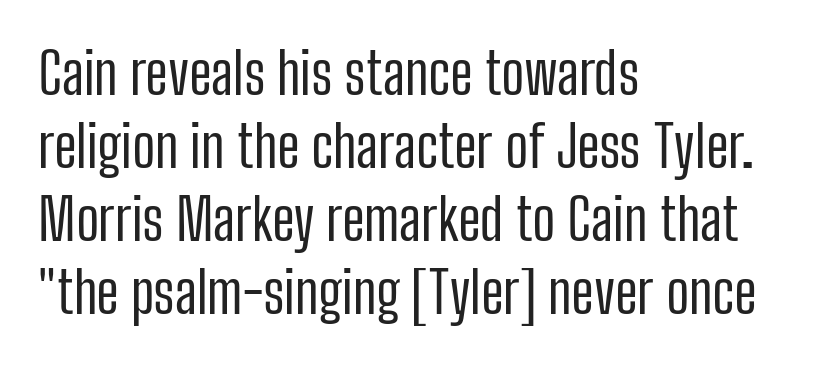
The image shows 57 px regular-weight, condensed sans-serif type, upright; set left-aligned, normal line spacing (1.28x), normal letter spacing, not underlined; low stroke contrast and a medium x-height.
